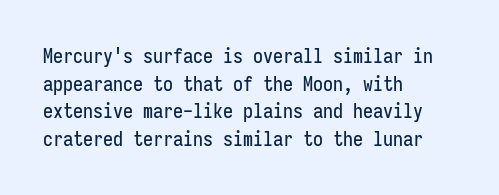
{"italic": "no", "underline": "no", "align": "left", "line_spacing": "normal", "line_spacing_ratio": 1.38, "letter_spacing": "normal", "letter_spacing_em": 0.0, "glyph_px": 20}
